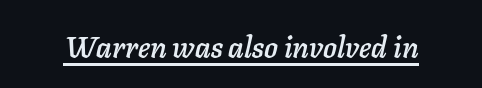
The image shows 29 px text type, italic (leaning right); set normal letter spacing, underlined; low stroke contrast and a medium x-height.
